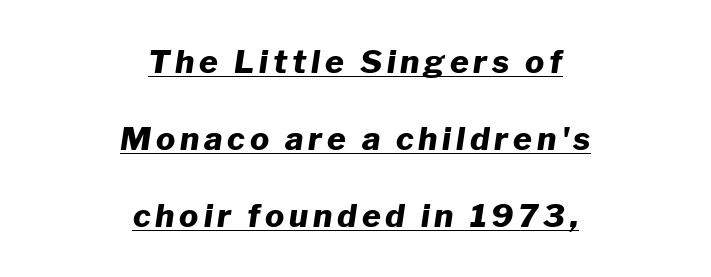
The axis of the letterforms is tilted away from vertical. A centered setting, common on invitations and titles, is used for this passage. The face used here appears with an underline applied. Rows of type keep a wide berth in the vertical direction.
